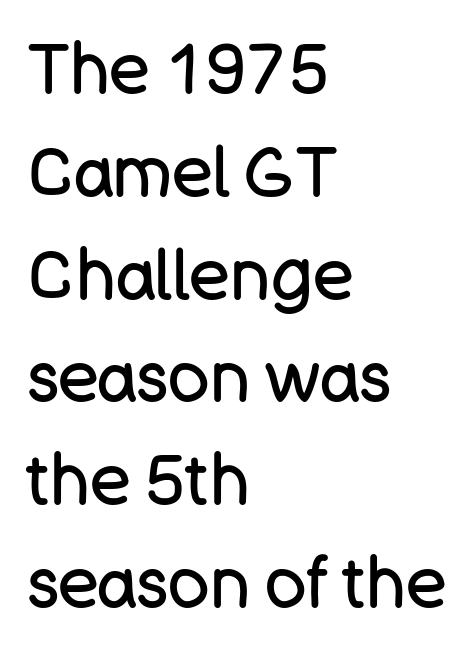
If you drew a line through each stem, it would be perfectly vertical. Nothing heavy about these letters — not bold at all. Do the characters align in a grid? No, the font is proportional. Nothing unusual about the tracking: characters are spaced as the font intends.
